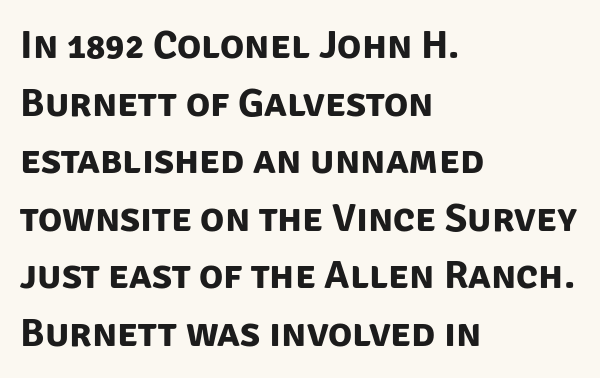
These lines sit exactly where default settings would place them. The words here are not underlined. The rendering shows plain stroke endings on the letterforms — a sans-serif design. The text block is weighted toward the left margin, trailing off unevenly rightward. The face used here is proportionally spaced, like ordinary book or web type.
